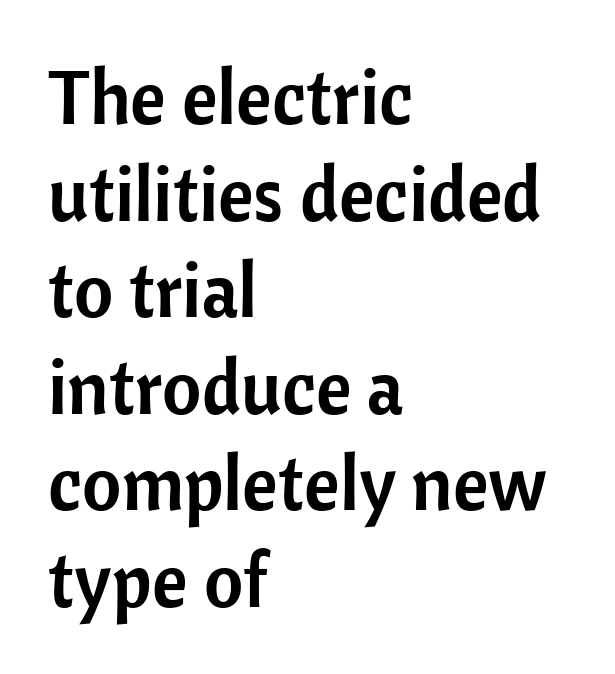
Q: Is the text italic (slanted)? A: No, it is upright.
Q: Is the typeface a serif or a sans-serif typeface? A: Sans-serif.
Q: Is the text underlined? A: No.
Q: How is the paragraph aligned? A: Left-aligned.
Q: Is the spacing between letters normal or unusually wide? A: Normal.
Q: Is the spacing between lines tight, normal or loose? A: Normal.
Q: Width (condensed, normal, or wide)? A: Normal.
Q: Stroke contrast? A: Low.
Q: x-height? A: Medium.
Q: Monospaced? A: No.
